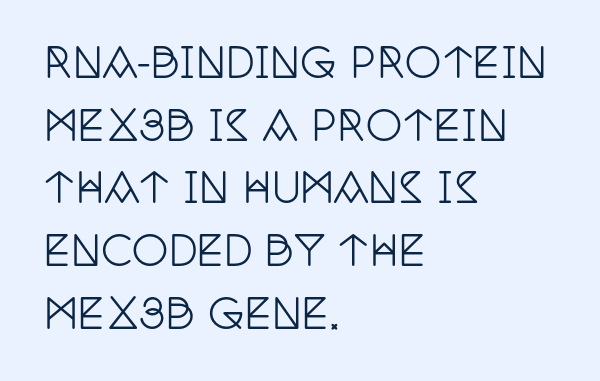
Character widths vary here, with narrow letters taking less room than wide ones. Anything drawn beneath the words? Only blank space. A serif font was chosen for this passage. Where is the straight margin? On the left. No extra tracking has been applied to these lines.
